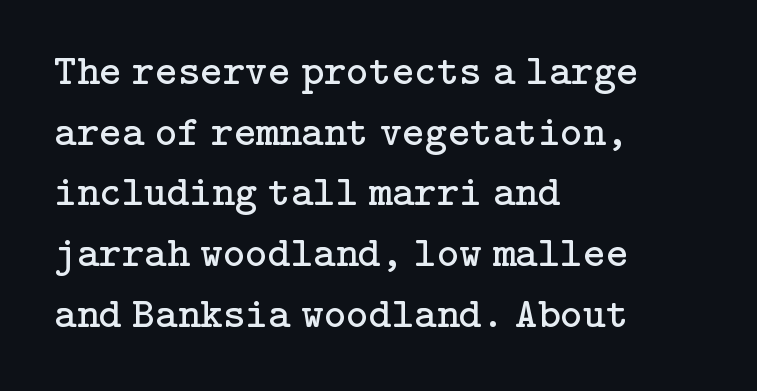
Q: Is the text bold? A: No.
Q: Is the text italic (slanted)? A: No, it is upright.
Q: Is the typeface a serif or a sans-serif typeface? A: Serif.
Q: Is the text underlined? A: No.
Q: How is the paragraph aligned? A: Left-aligned.
Q: Is the spacing between letters normal or unusually wide? A: Normal.
Q: Is the spacing between lines tight, normal or loose? A: Normal.
Q: Width (condensed, normal, or wide)? A: Normal.
Q: Stroke contrast? A: Low.
Q: x-height? A: Medium.
